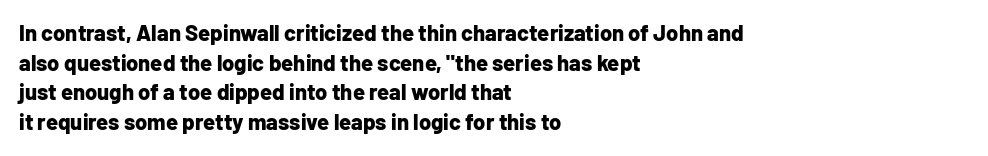
The image shows 22 px bold type, upright; set left-aligned, normal line spacing (1.35x), normal letter spacing, not underlined.
